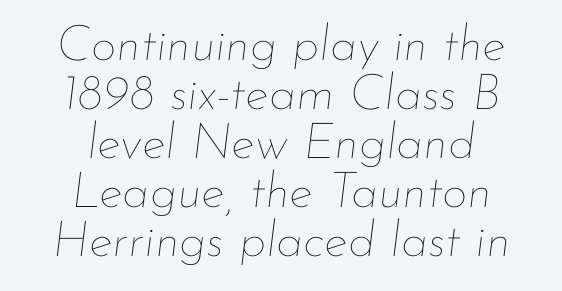
Q: Is the text bold? A: No.
Q: Is the text italic (slanted)? A: Yes, it leans right by about 7 degrees.
Q: Is the text underlined? A: No.
Q: How is the paragraph aligned? A: Centered.
Q: Is the spacing between letters normal or unusually wide? A: Normal.
Q: Is the spacing between lines tight, normal or loose? A: Tight.
Q: Width (condensed, normal, or wide)? A: Normal.
Q: Stroke contrast? A: Low.
Q: x-height? A: Small.
Q: Monospaced? A: No.
